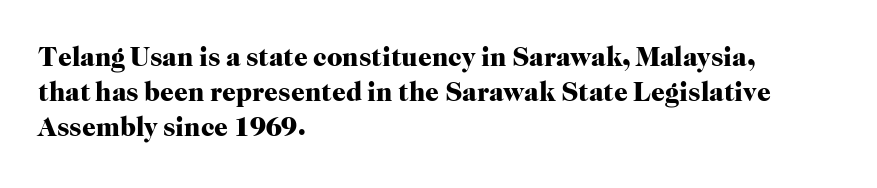
The image shows 27 px bold type, upright; set left-aligned, normal line spacing (1.29x), normal letter spacing, not underlined.
